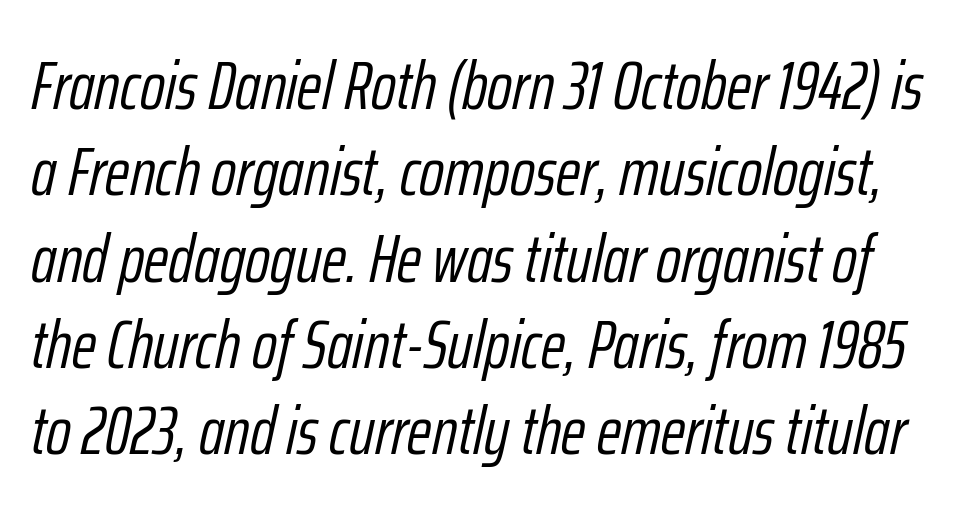
Quick note: underline off. The rendering keeps characters at their native spacing. The passage shown is typed in a proportional face where columns would drift. The letters look calm and open, with moderate or lighter stems. Characters are canted at an angle relative to the baseline's perpendicular. Rows of type keep a routine distance in the vertical direction.
